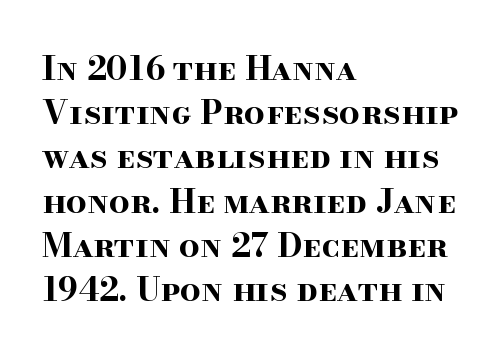
Q: Is the text bold? A: Yes.
Q: Is the text italic (slanted)? A: No, it is upright.
Q: Is the typeface a serif or a sans-serif typeface? A: Serif.
Q: Is the text underlined? A: No.
Q: How is the paragraph aligned? A: Left-aligned.
Q: Is the spacing between letters normal or unusually wide? A: Normal.
Q: Is the spacing between lines tight, normal or loose? A: Normal.
Q: Width (condensed, normal, or wide)? A: Wide.
Q: Stroke contrast? A: High.
Q: x-height? A: Small.
Q: Monospaced? A: No.
